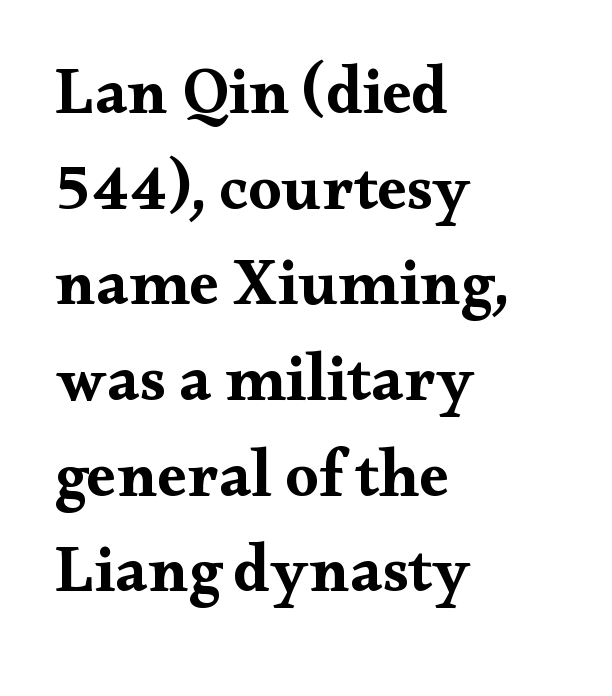
Q: Is the text bold? A: Yes.
Q: Is the text italic (slanted)? A: No, it is upright.
Q: Is the typeface a serif or a sans-serif typeface? A: Serif.
Q: Is the text underlined? A: No.
Q: How is the paragraph aligned? A: Left-aligned.
Q: Is the spacing between letters normal or unusually wide? A: Normal.
Q: Is the spacing between lines tight, normal or loose? A: Normal.
Q: Width (condensed, normal, or wide)? A: Wide.
Q: Stroke contrast? A: Medium.
Q: x-height? A: Small.
Q: Monospaced? A: No.
